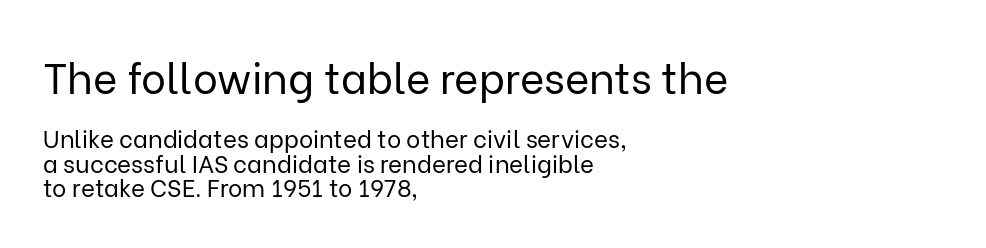
{"serif": "no", "italic": "no", "bold": "no", "weight": "regular", "width": "normal", "stroke_contrast": "low", "x_height": "medium", "monospaced": "no", "underline": "no", "align": "left", "line_spacing": "tight", "line_spacing_ratio": 1.02, "letter_spacing": "normal", "letter_spacing_em": 0.0, "larger_block": "first", "size_ratio": 1.75, "glyph_px": 42}
